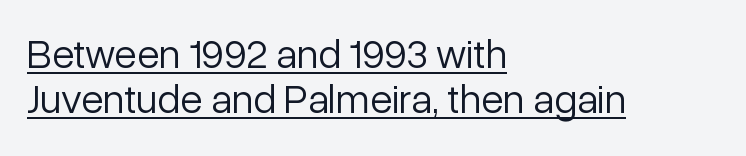
Q: Is the text bold? A: No.
Q: Is the text italic (slanted)? A: No, it is upright.
Q: Is the typeface a serif or a sans-serif typeface? A: Sans-serif.
Q: Is the text underlined? A: Yes.
Q: How is the paragraph aligned? A: Left-aligned.
Q: Is the spacing between letters normal or unusually wide? A: Normal.
Q: Is the spacing between lines tight, normal or loose? A: Tight.
Q: Width (condensed, normal, or wide)? A: Normal.
Q: Stroke contrast? A: Low.
Q: x-height? A: Medium.
Q: Monospaced? A: No.
